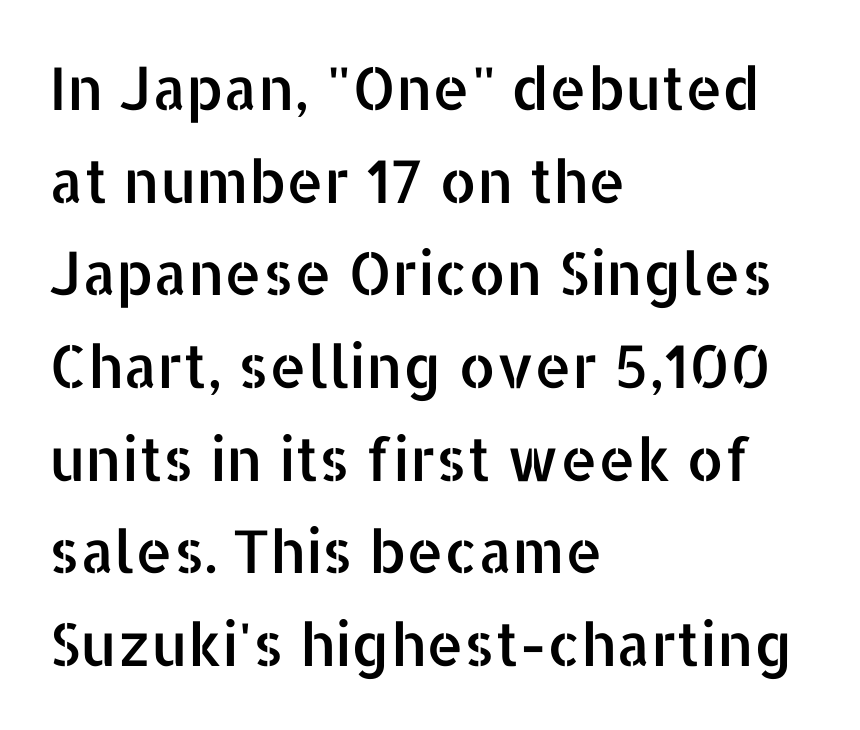
Successive baselines arrive at the customary interval. There is no visible air inserted between adjacent glyphs. The paragraph has a hard left edge and a soft right edge. The typography opts for an upright posture over an oblique one. Think of a printed novel: that variable character pitch is what you see here.
